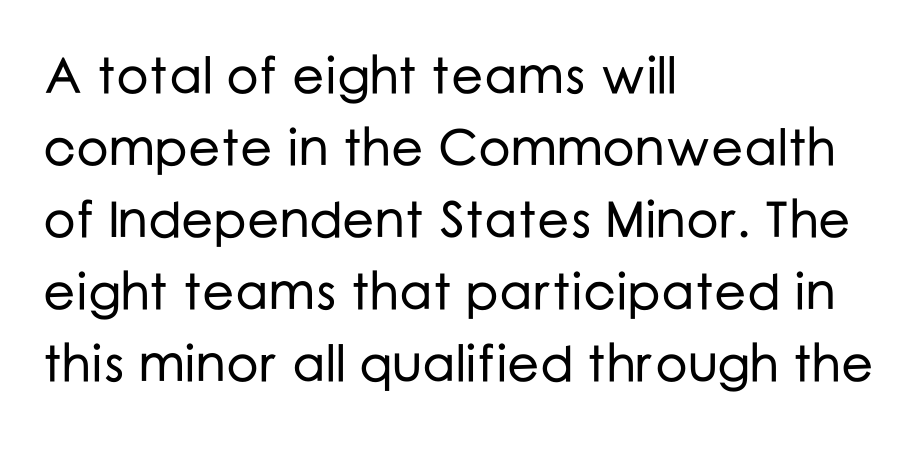
The image shows 51 px sans-serif type, upright; set left-aligned, normal line spacing (1.41x), normal letter spacing, not underlined; low stroke contrast and a medium x-height.
